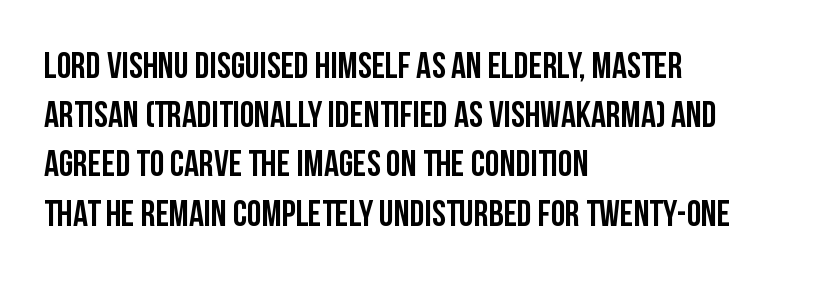
In CSS terms this would be text-align: left. The face used here is proportionally spaced, like ordinary book or web type. The letters stand upright; this is a roman face. These lines are composed in type without serifs. Glyph-to-glyph distance matches everyday printed text. The passage shown stacks its lines at a standard gap.
